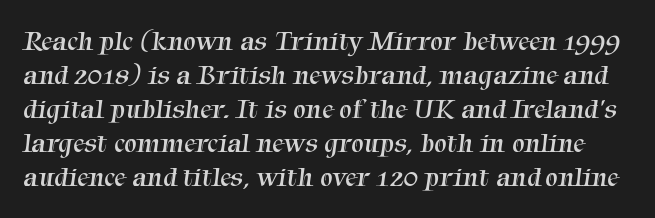
These lines are composed in type with serifs. These glyphs show unthickened strokes, regular width or finer. Tracking here is standard; glyphs follow each other at the usual distance. You could not count columns in this text — the font is proportionally spaced. Unmarked baselines from the first word to the last.
